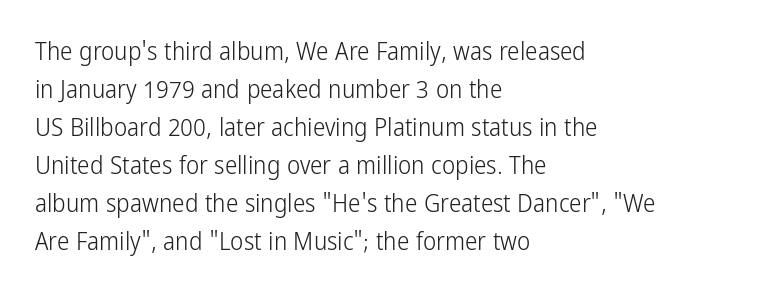
The image shows 25 px text type, upright; set left-aligned, normal line spacing (1.52x), normal letter spacing, not underlined.
